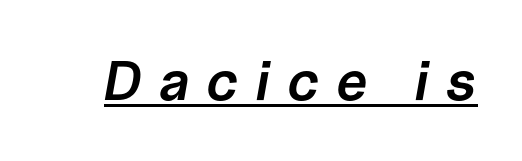
{"italic": "yes", "lean": "right", "slant_degrees": 10, "bold": "semi", "weight": "semibold", "width": "normal", "stroke_contrast": "low", "x_height": "medium", "monospaced": "no", "underline": "yes", "letter_spacing": "wide", "letter_spacing_em": 0.3, "glyph_px": 56}
